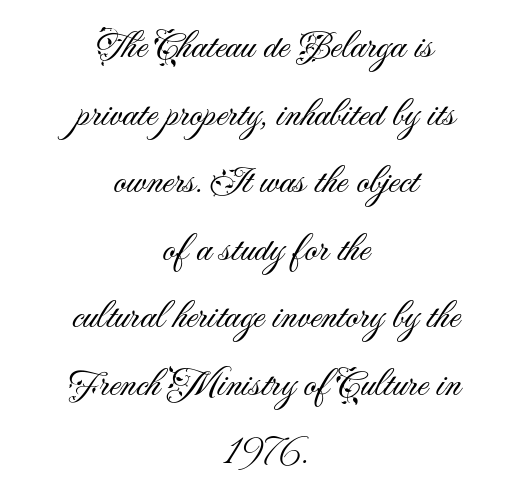
The image shows 40 px light sans-serif type; set centered, normal line spacing (1.69x), normal letter spacing, not underlined; medium stroke contrast and a small x-height.
